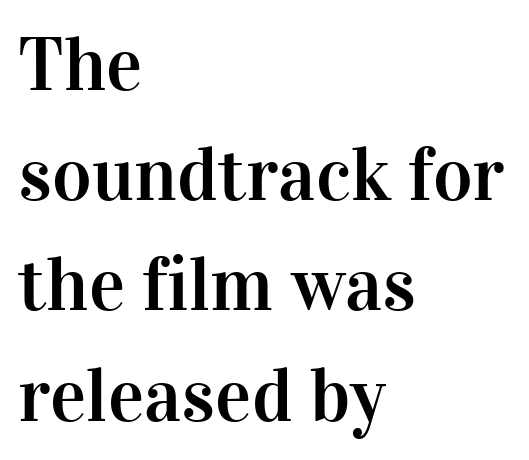
The vertical gap from one line to the next is medium. The rag falls on the right side of this text block. Think of a printed novel: that variable character pitch is what you see here. Upright lettering throughout. These lines are composed in type with serifs.
